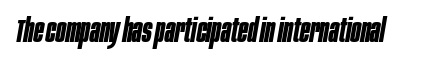
Q: Is the text bold? A: Yes.
Q: Is the text italic (slanted)? A: Yes, it leans right by about 10 degrees.
Q: Is the text underlined? A: No.
Q: Is the spacing between letters normal or unusually wide? A: Normal.
Q: Width (condensed, normal, or wide)? A: Condensed.
Q: Stroke contrast? A: Low.
Q: x-height? A: Large.
Q: Monospaced? A: No.
